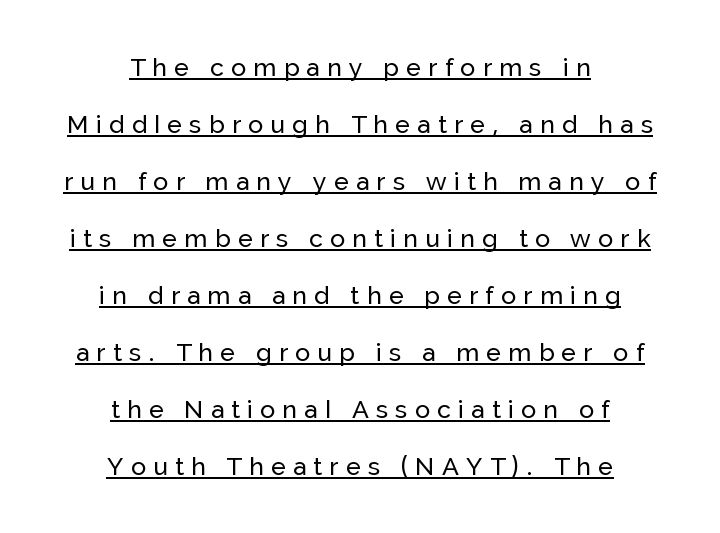
The image shows 25 px text type, upright; set centered, loose line spacing (2.28x), unusually wide letter spacing (+0.29 em), underlined.
